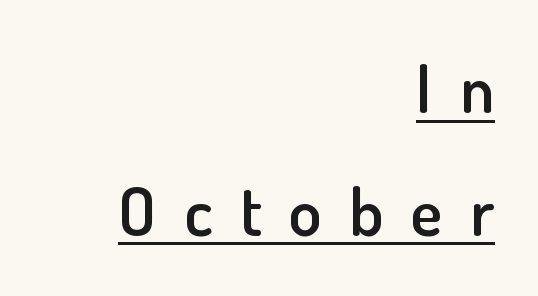
The image shows 67 px semibold sans-serif type, upright; set right-aligned, line spacing 1.83x, unusually wide letter spacing (+0.41 em), underlined; low stroke contrast and a small x-height.
